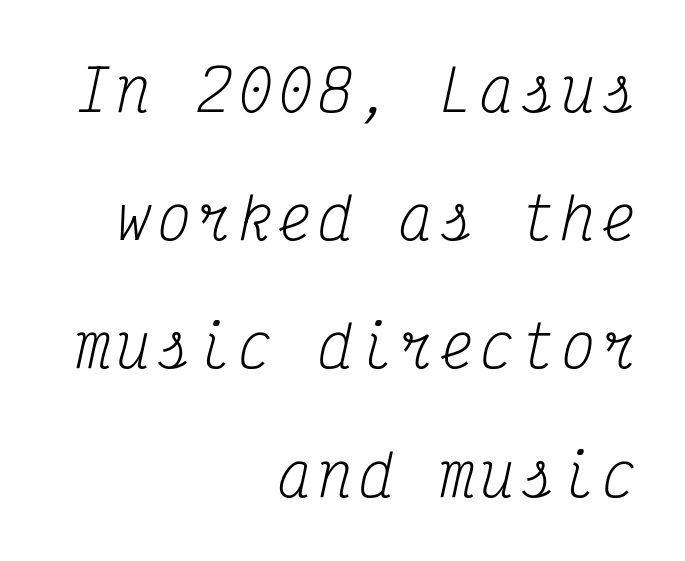
Q: Is the text bold? A: No.
Q: Is the text italic (slanted)? A: Yes, it leans right by about 12 degrees.
Q: Is the typeface a serif or a sans-serif typeface? A: Serif.
Q: Is the text underlined? A: No.
Q: How is the paragraph aligned? A: Right-aligned.
Q: Is the spacing between lines tight, normal or loose? A: Loose.
Q: Width (condensed, normal, or wide)? A: Condensed.
Q: Stroke contrast? A: Medium.
Q: x-height? A: Medium.
Q: Monospaced? A: Yes.
